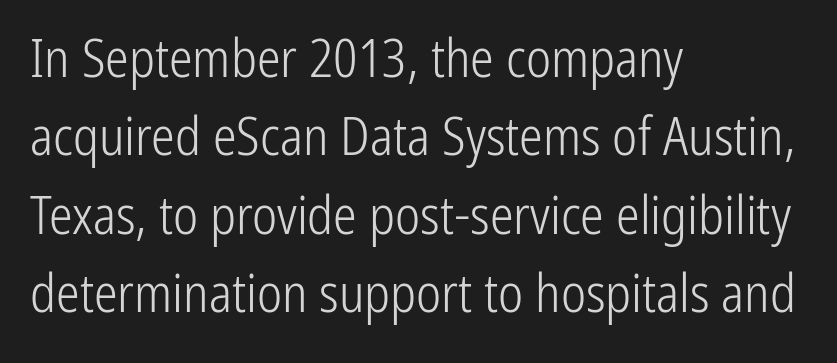
Unlike italic type, these characters show no tilt at all. Note the varied advance widths — an 'i' is clearly narrower than an 'm'. The text was rendered using a sans face with plain stroke endings. Line starts are locked; line ends wander.
